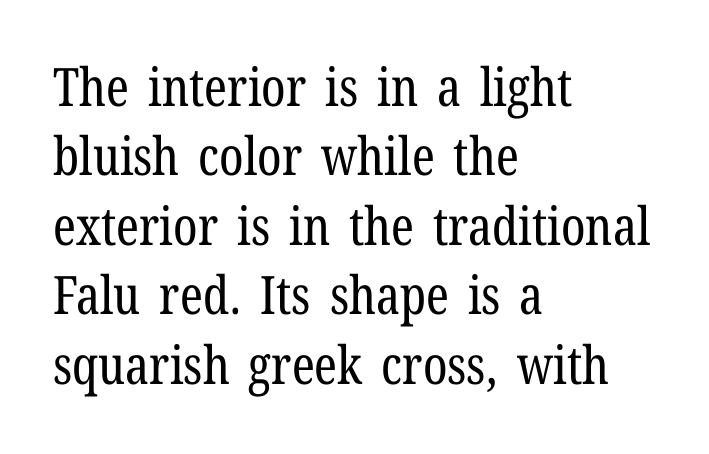
Unbolded letterforms with no extra heft. Looks like regular typesetting: each glyph gets only the width it needs. In terms of letterspacing, this is plain default setting. Leading: standard. A student would call this left alignment; a typographer would say flush left, rag right. Little horizontal feet cap the strokes, marking this as serif type.
